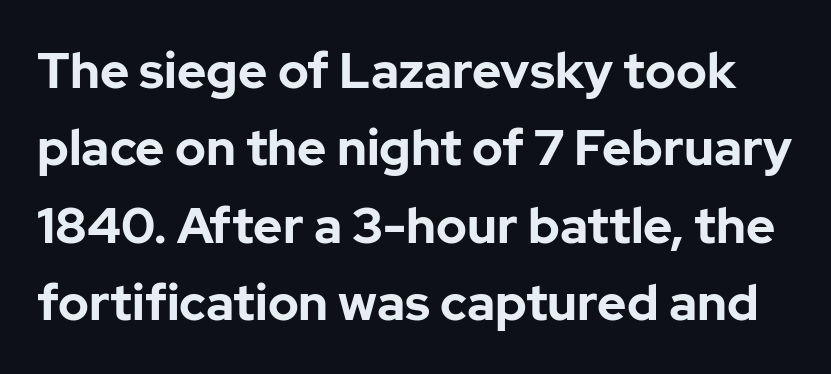
The image shows 50 px bold sans-serif type, upright; set normal line spacing (1.55x), normal letter spacing, not underlined; low stroke contrast and a medium x-height.
